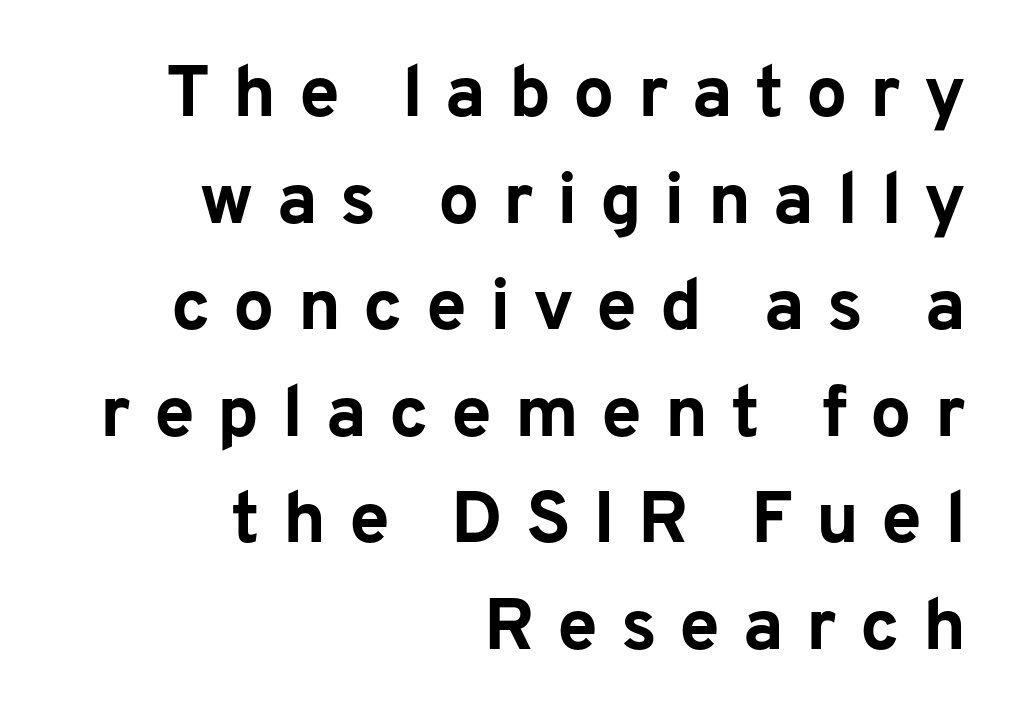
A sans-serif font was chosen for this passage. Every row of glyphs terminates at an identical x-position on the right. This sample has the flowing, uneven cadence of proportional lettering. A clean baseline with only descenders dipping below it. The tracking reads as deliberately expanded to a designer's eye.
